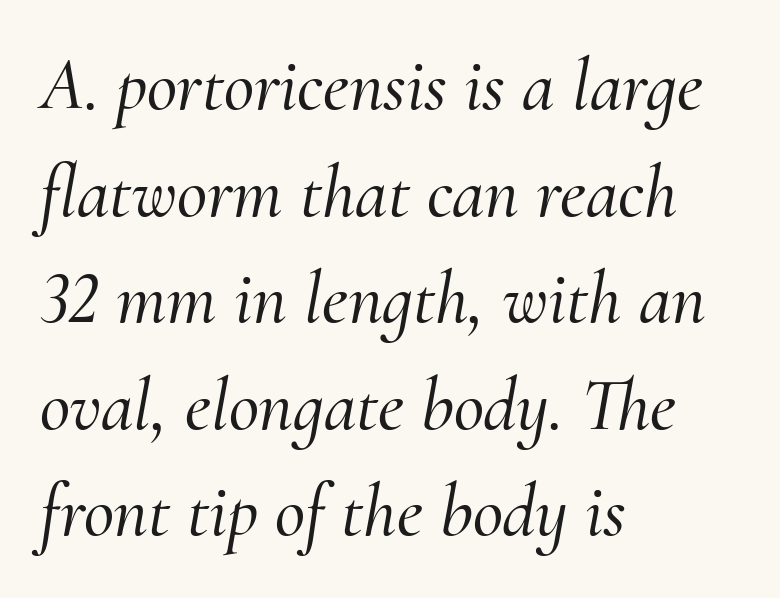
Q: Is the text italic (slanted)? A: Yes, it leans right by about 10 degrees.
Q: Is the typeface a serif or a sans-serif typeface? A: Serif.
Q: Is the text underlined? A: No.
Q: How is the paragraph aligned? A: Left-aligned.
Q: Is the spacing between letters normal or unusually wide? A: Normal.
Q: Is the spacing between lines tight, normal or loose? A: Normal.
Q: Width (condensed, normal, or wide)? A: Normal.
Q: Stroke contrast? A: Medium.
Q: x-height? A: Small.
Q: Monospaced? A: No.
